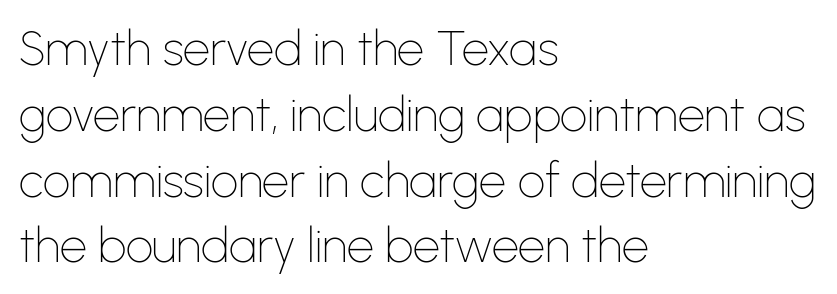
{"serif": "no", "italic": "no", "bold": "no", "weight": "thin", "width": "normal", "stroke_contrast": "low", "x_height": "medium", "monospaced": "no", "underline": "no", "align": "left", "line_spacing": "normal", "line_spacing_ratio": 1.37, "letter_spacing": "normal", "letter_spacing_em": 0.0, "glyph_px": 48}
